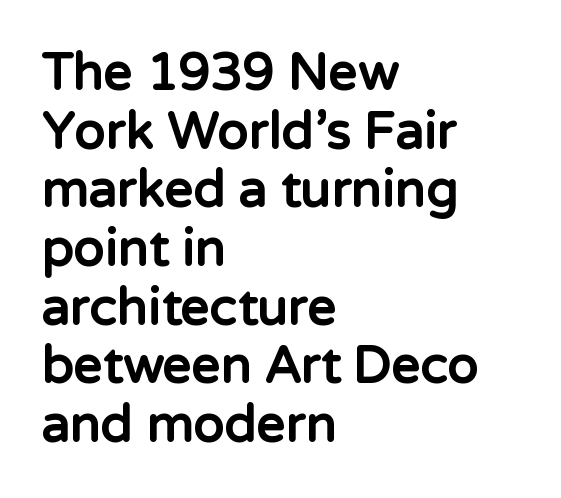
Q: Is the text bold? A: Yes.
Q: Is the text italic (slanted)? A: No, it is upright.
Q: Is the typeface a serif or a sans-serif typeface? A: Sans-serif.
Q: Is the text underlined? A: No.
Q: How is the paragraph aligned? A: Left-aligned.
Q: Is the spacing between letters normal or unusually wide? A: Normal.
Q: Is the spacing between lines tight, normal or loose? A: Tight.
Q: Width (condensed, normal, or wide)? A: Normal.
Q: Stroke contrast? A: Low.
Q: x-height? A: Medium.
Q: Monospaced? A: No.
